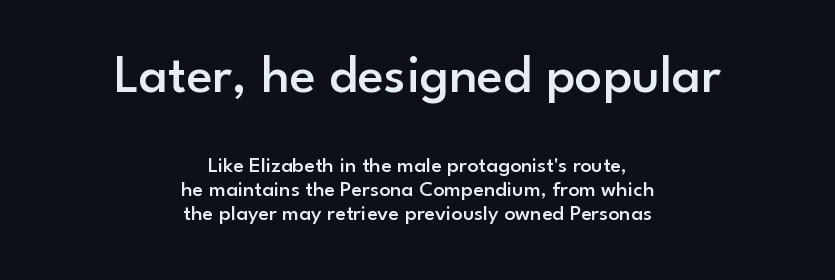
{"serif": "no", "italic": "no", "bold": "semi", "weight": "semibold", "width": "normal", "stroke_contrast": "low", "x_height": "small", "monospaced": "no", "underline": "no", "align": "center", "line_spacing": "tight", "line_spacing_ratio": 1.09, "letter_spacing": "normal", "letter_spacing_em": 0.0, "larger_block": "first", "size_ratio": 2.45, "glyph_px": 54}
